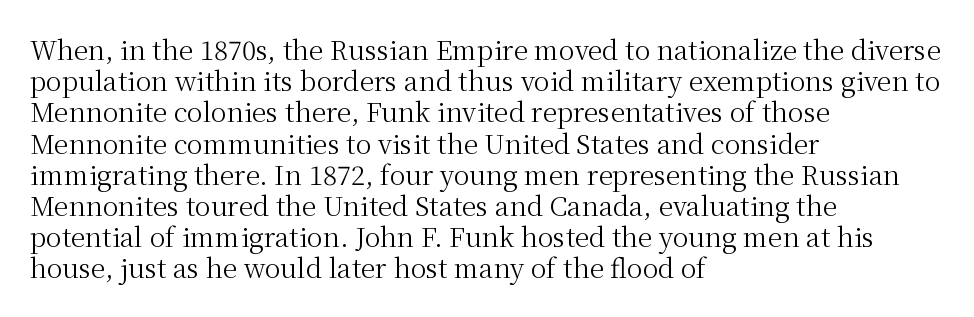
One-word summary of the alignment: left. In terms of letterspacing, this is plain default setting. The words here are not underlined. The characters are drawn with everyday or finer stroke widths. The letters stand straight up with perfectly vertical stems.
